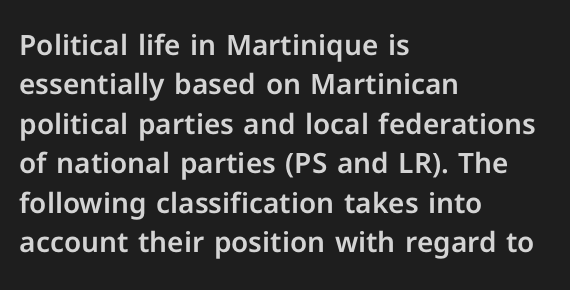
The image shows 28 px sans-serif type, upright; set left-aligned, normal line spacing (1.41x), normal letter spacing, not underlined; low stroke contrast and a medium x-height.
